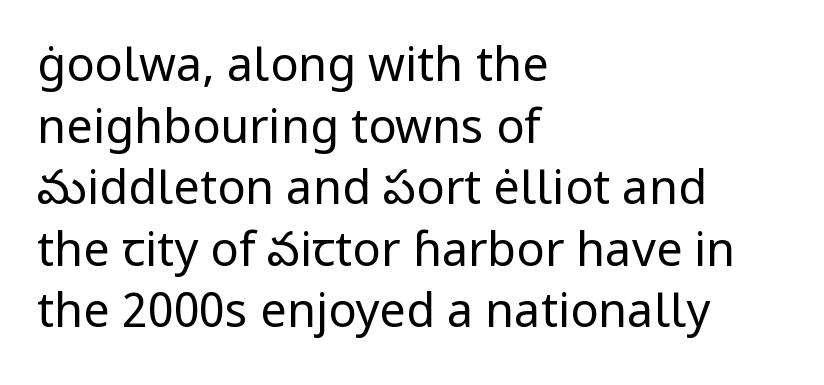
The image shows 47 px regular-weight sans-serif type, upright; set left-aligned, normal line spacing (1.31x), normal letter spacing, not underlined; low stroke contrast and a medium x-height.
